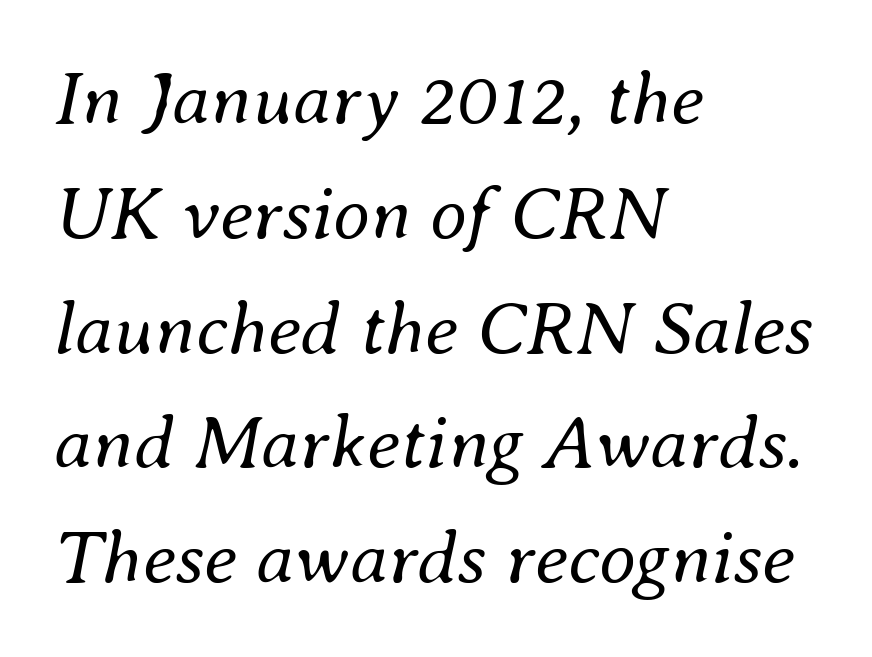
The face used here has a pronounced slope to its letters. Compared with a centered layout, this one pins lines to the left instead. The rows are spaced the way most documents space them. The strokes carry an ordinary text weight at most.
